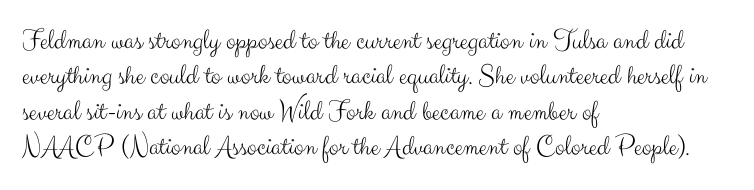
Spacing verdict: proportional, widths tailored to each character. The passage shown has conventional tracking throughout. The words here are not underlined.
